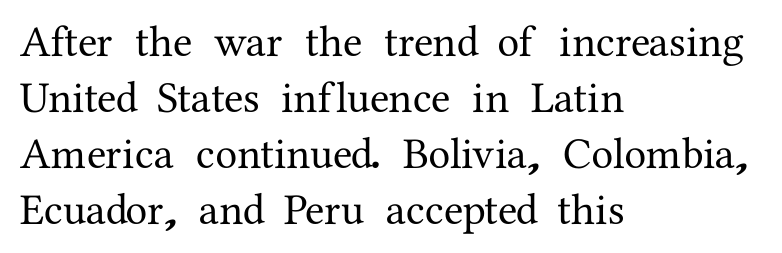
In terms of posture, this sample is upright. The paragraph has a hard left edge and a soft right edge. Descenders hang freely into open space. Honestly, the row spacing looks completely unremarkable. Is this a fixed-width face? No — the glyphs have proportional, varying widths. Letterform terminals end in serifs throughout the passage.
